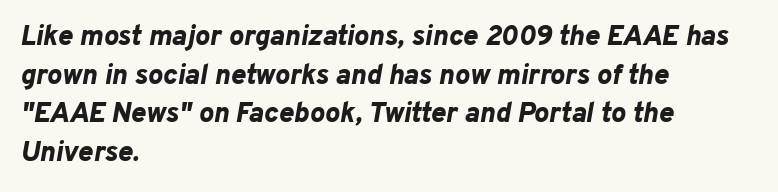
The zone under the glyphs is completely vacant. The typesetter chose a ragged-right arrangement here. Default kerning and tracking; the words read as compact shapes. Spacing verdict: proportional, widths tailored to each character.
